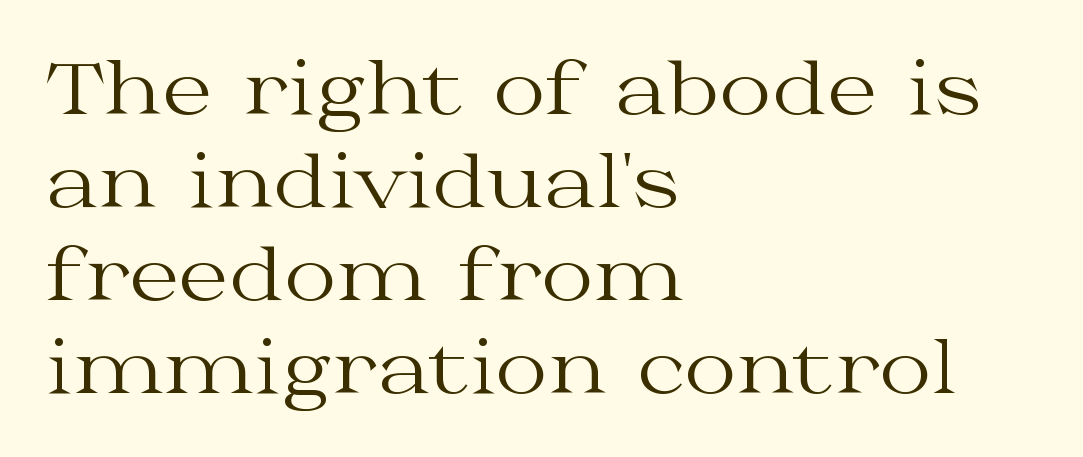
Q: Is the text bold? A: No.
Q: Is the text italic (slanted)? A: No, it is upright.
Q: Is the typeface a serif or a sans-serif typeface? A: Serif.
Q: Is the text underlined? A: No.
Q: How is the paragraph aligned? A: Left-aligned.
Q: Is the spacing between letters normal or unusually wide? A: Normal.
Q: Is the spacing between lines tight, normal or loose? A: Normal.
Q: Width (condensed, normal, or wide)? A: Wide.
Q: Stroke contrast? A: Medium.
Q: x-height? A: Medium.
Q: Monospaced? A: No.
